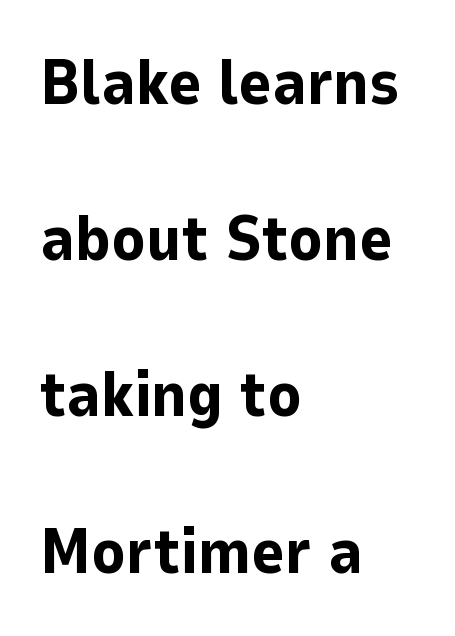
{"serif": "no", "italic": "no", "bold": "yes", "weight": "bold", "width": "normal", "stroke_contrast": "low", "x_height": "medium", "monospaced": "no", "underline": "no", "align": "left", "line_spacing": "loose", "line_spacing_ratio": 2.48, "letter_spacing": "normal", "letter_spacing_em": 0.0, "glyph_px": 63}
